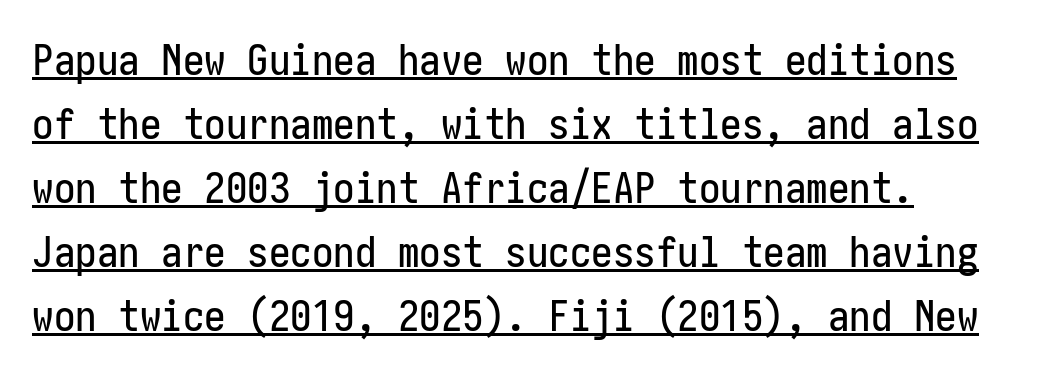
The image shows 43 px condensed sans-serif type, upright; set left-aligned, normal line spacing (1.49x), normal letter spacing, underlined; low stroke contrast and a medium x-height.
